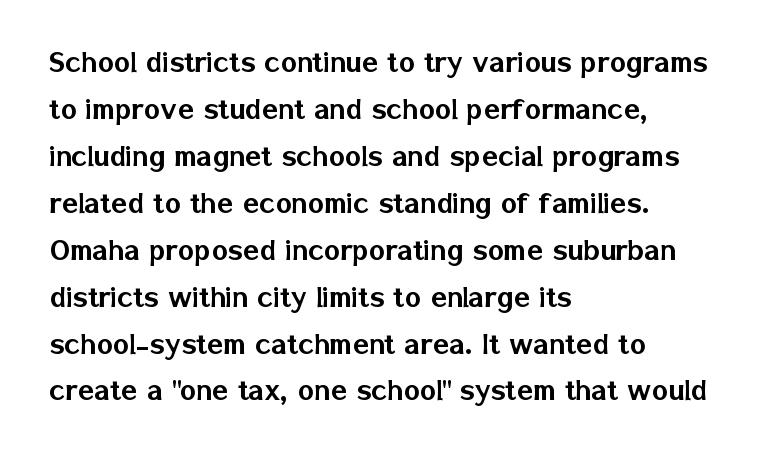
The designer left line spacing at the default. Think of a printed novel: that variable character pitch is what you see here. Ordinary non-slanted type is in use. Words float on clear page, feet unadorned.
